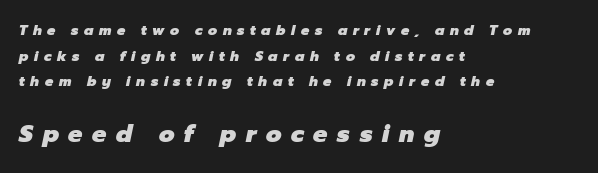
The image shows 24 px bold type, italic (leaning right); set left-aligned, line spacing 1.83x, unusually wide letter spacing (+0.4 em), not underlined; the second (bottom) block is 1.71x larger.
